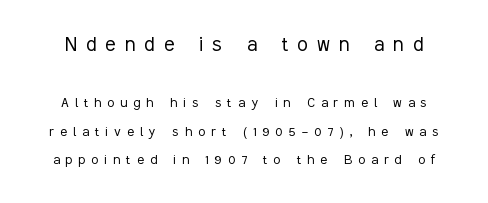
{"italic": "no", "bold": "no", "underline": "no", "line_spacing_ratio": 1.76, "letter_spacing": "wide", "letter_spacing_em": 0.38, "larger_block": "first", "size_ratio": 1.5, "glyph_px": 24}
